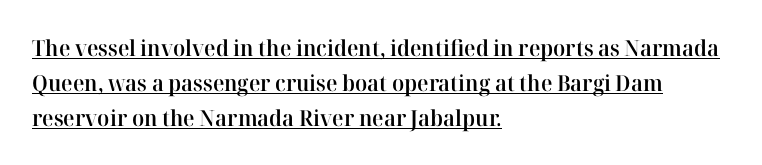
The image shows 22 px text type, upright; set left-aligned, normal line spacing (1.59x), normal letter spacing, underlined.
